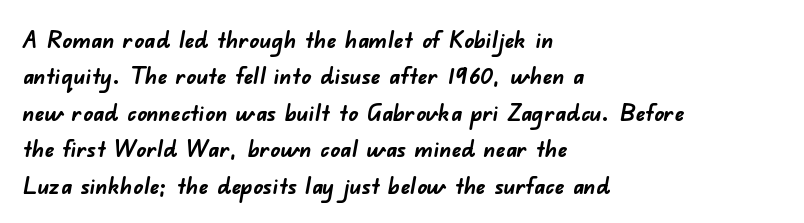
The image shows 24 px bold type; set left-aligned, normal line spacing (1.52x), normal letter spacing, not underlined.
